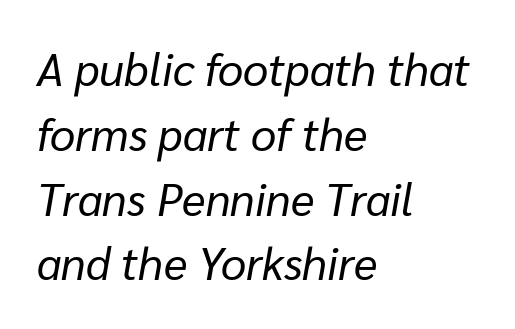
{"italic": "yes", "lean": "right", "slant_degrees": 10, "bold": "no", "weight": "regular", "width": "normal", "stroke_contrast": "low", "x_height": "medium", "monospaced": "no", "underline": "no", "align": "left", "line_spacing": "normal", "line_spacing_ratio": 1.44, "letter_spacing": "normal", "letter_spacing_em": 0.0, "glyph_px": 45}
